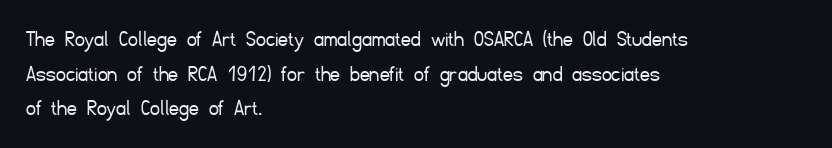
Q: Is the text bold? A: No.
Q: Is the text italic (slanted)? A: No, it is upright.
Q: Is the text underlined? A: No.
Q: How is the paragraph aligned? A: Left-aligned.
Q: Is the spacing between letters normal or unusually wide? A: Normal.
Q: Is the spacing between lines tight, normal or loose? A: Normal.
